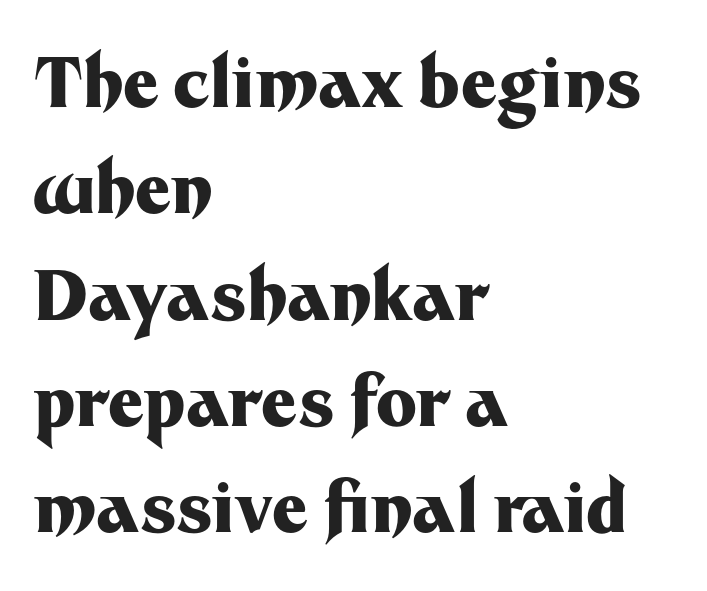
Reading down the column, the eye jumps a familiar distance to each next line. In terms of letterform style, serifs are entirely absent. If you drew a line through each stem, it would be perfectly vertical. Note the varied advance widths — an 'i' is clearly narrower than an 'm'.
